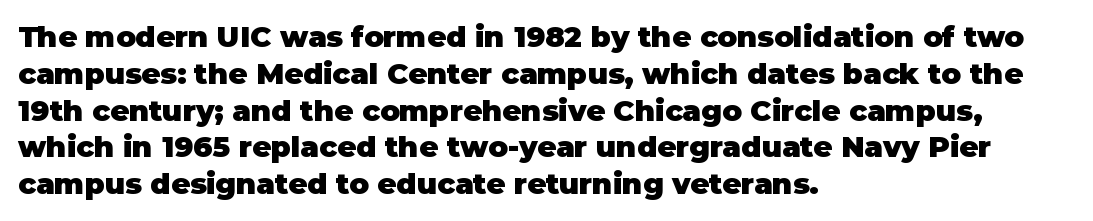
The baseline area is clear. Is the block centered? No — it sits flush against the left margin. Examine the stroke ends and you'll find no serifs. I'd describe the lettering as bold — thick and assertive. Quick note: interline space is typical. Varying glyph widths throughout — classic text-font behaviour.
